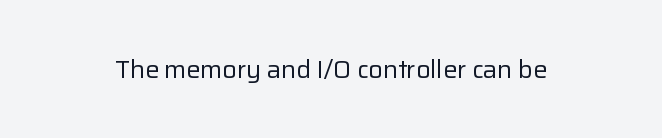
{"italic": "no", "bold": "no", "underline": "no", "letter_spacing": "normal", "letter_spacing_em": 0.0, "glyph_px": 25}
